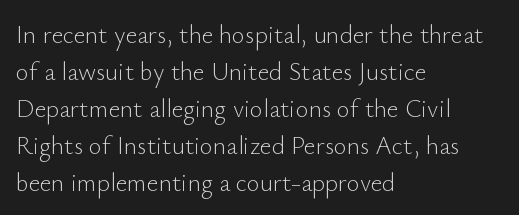
Q: Is the text bold? A: No.
Q: Is the text italic (slanted)? A: No, it is upright.
Q: Is the text underlined? A: No.
Q: How is the paragraph aligned? A: Left-aligned.
Q: Is the spacing between letters normal or unusually wide? A: Normal.
Q: Is the spacing between lines tight, normal or loose? A: Normal.
